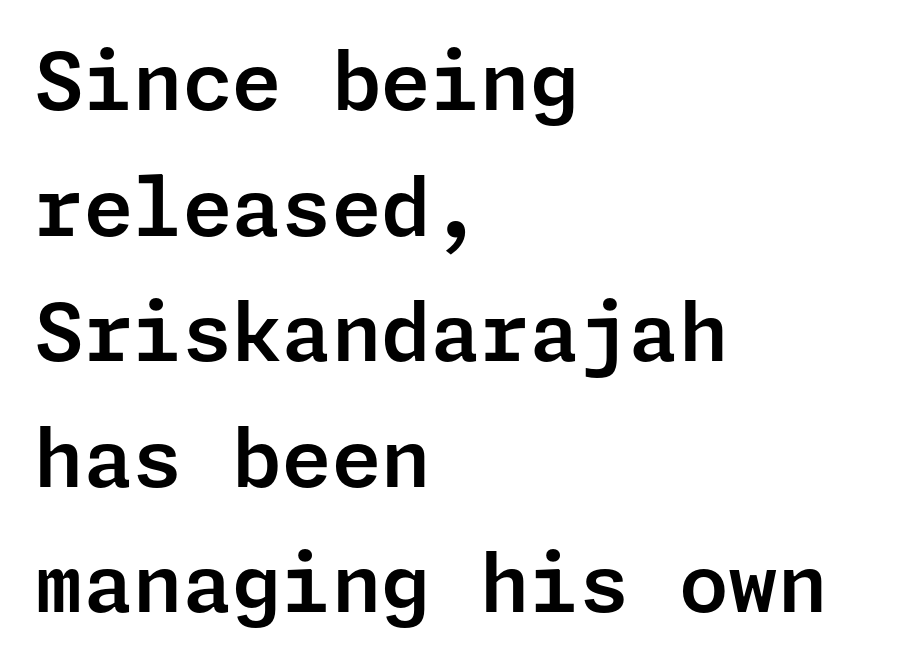
{"serif": "no", "italic": "no", "width": "normal", "stroke_contrast": "low", "x_height": "medium", "underline": "no", "align": "left", "line_spacing": "normal", "line_spacing_ratio": 1.57, "letter_spacing": "normal", "letter_spacing_em": 0.0, "glyph_px": 80}
